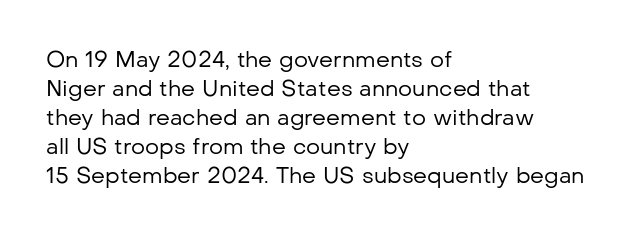
Tall strokes in this sample are plumb rather than angled. The passage shown has conventional tracking throughout. Every row of glyphs begins at an identical x-position on the left. A normal amount of white space separates one row of letters from the next. Type without underlining.
